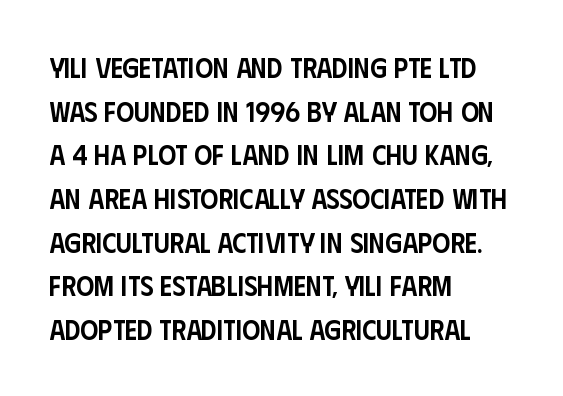
Q: Is the text bold? A: Semi-bold.
Q: Is the text italic (slanted)? A: No, it is upright.
Q: Is the typeface a serif or a sans-serif typeface? A: Sans-serif.
Q: Is the text underlined? A: No.
Q: How is the paragraph aligned? A: Left-aligned.
Q: Is the spacing between letters normal or unusually wide? A: Normal.
Q: Is the spacing between lines tight, normal or loose? A: Normal.
Q: Width (condensed, normal, or wide)? A: Condensed.
Q: Stroke contrast? A: Low.
Q: x-height? A: Large.
Q: Monospaced? A: No.
